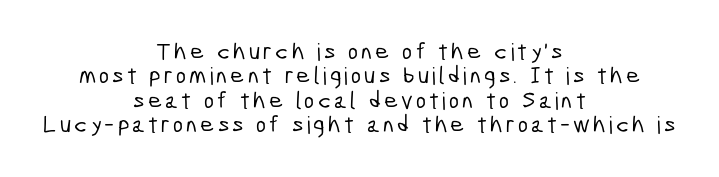
Where is the straight margin? There isn't one; the lines are centered. Leading: reduced. The passage shown is not underscored anywhere.
